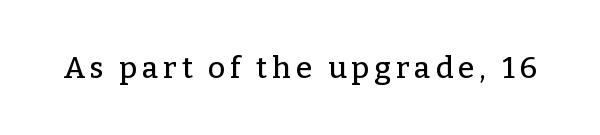
{"serif": "yes", "italic": "no", "width": "normal", "stroke_contrast": "low", "x_height": "medium", "monospaced": "no", "underline": "no", "glyph_px": 30}
